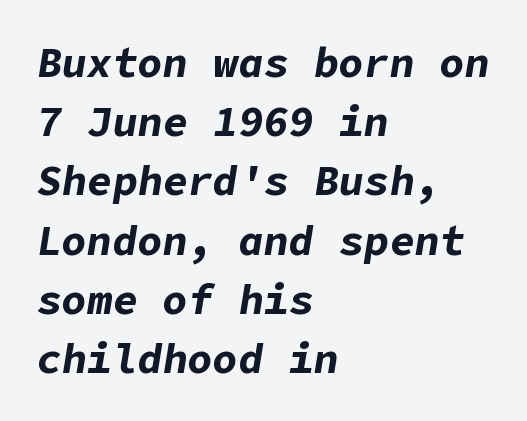
Q: Is the text bold? A: Yes.
Q: Is the text italic (slanted)? A: Yes, it leans right by about 9 degrees.
Q: Is the text underlined? A: No.
Q: How is the paragraph aligned? A: Left-aligned.
Q: Is the spacing between letters normal or unusually wide? A: Normal.
Q: Is the spacing between lines tight, normal or loose? A: Normal.
Q: Width (condensed, normal, or wide)? A: Normal.
Q: Stroke contrast? A: Low.
Q: x-height? A: Medium.
